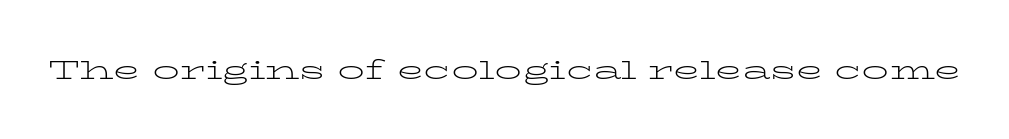
Q: Is the text bold? A: No.
Q: Is the text italic (slanted)? A: No, it is upright.
Q: Is the text underlined? A: No.
Q: Is the spacing between letters normal or unusually wide? A: Normal.
